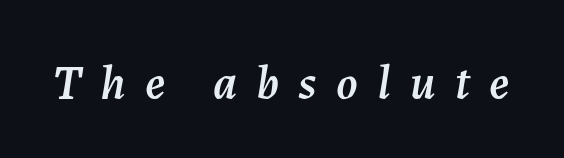
Q: Is the text italic (slanted)? A: Yes, it leans right by about 7 degrees.
Q: Is the text underlined? A: No.
Q: Is the spacing between letters normal or unusually wide? A: Unusually wide.
Q: Width (condensed, normal, or wide)? A: Normal.
Q: Stroke contrast? A: Medium.
Q: x-height? A: Medium.
Q: Monospaced? A: No.
